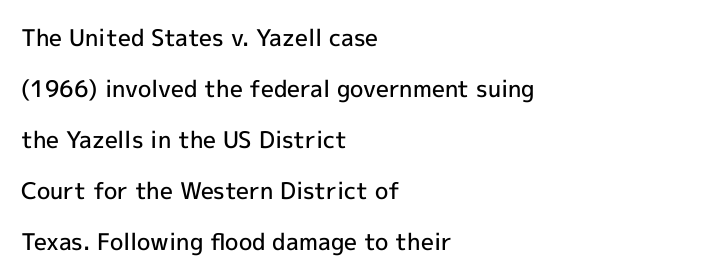
The image shows 23 px text type, upright; set left-aligned, loose line spacing (2.22x), normal letter spacing, not underlined.
